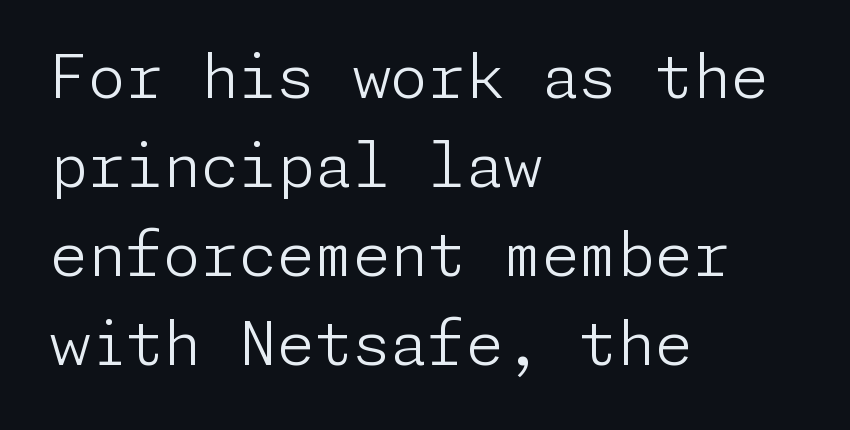
Q: Is the text bold? A: No.
Q: Is the text italic (slanted)? A: No, it is upright.
Q: Is the typeface a serif or a sans-serif typeface? A: Sans-serif.
Q: Is the text underlined? A: No.
Q: How is the paragraph aligned? A: Left-aligned.
Q: Is the spacing between letters normal or unusually wide? A: Normal.
Q: Is the spacing between lines tight, normal or loose? A: Normal.
Q: Width (condensed, normal, or wide)? A: Normal.
Q: Stroke contrast? A: Low.
Q: x-height? A: Medium.
